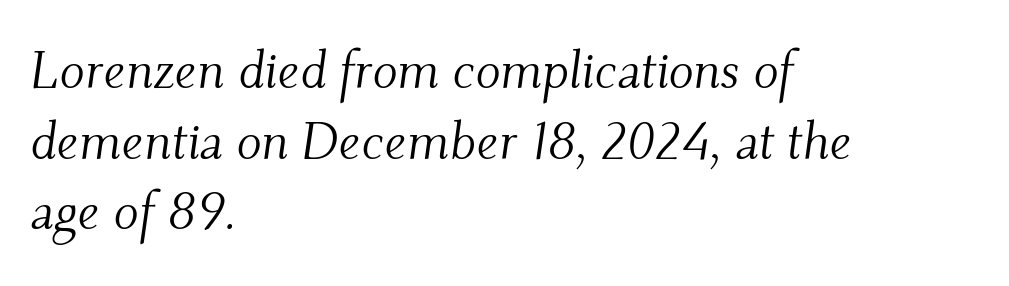
Q: Is the text bold? A: No.
Q: Is the text italic (slanted)? A: Yes, it leans right by about 9 degrees.
Q: Is the typeface a serif or a sans-serif typeface? A: Serif.
Q: Is the text underlined? A: No.
Q: How is the paragraph aligned? A: Left-aligned.
Q: Is the spacing between letters normal or unusually wide? A: Normal.
Q: Is the spacing between lines tight, normal or loose? A: Normal.
Q: Width (condensed, normal, or wide)? A: Normal.
Q: Stroke contrast? A: Medium.
Q: x-height? A: Small.
Q: Monospaced? A: No.
